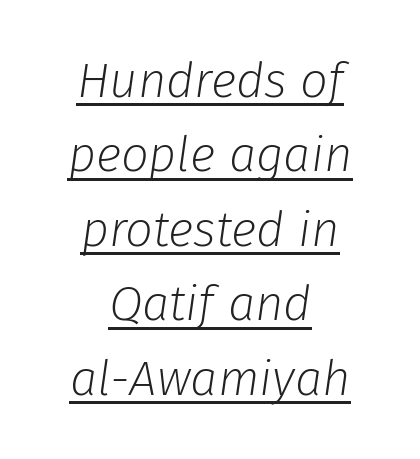
{"italic": "yes", "lean": "right", "slant_degrees": 8, "bold": "no", "weight": "light", "width": "normal", "stroke_contrast": "low", "x_height": "medium", "monospaced": "no", "underline": "yes", "align": "center", "line_spacing": "normal", "line_spacing_ratio": 1.52, "letter_spacing": "normal", "letter_spacing_em": 0.0, "glyph_px": 49}
